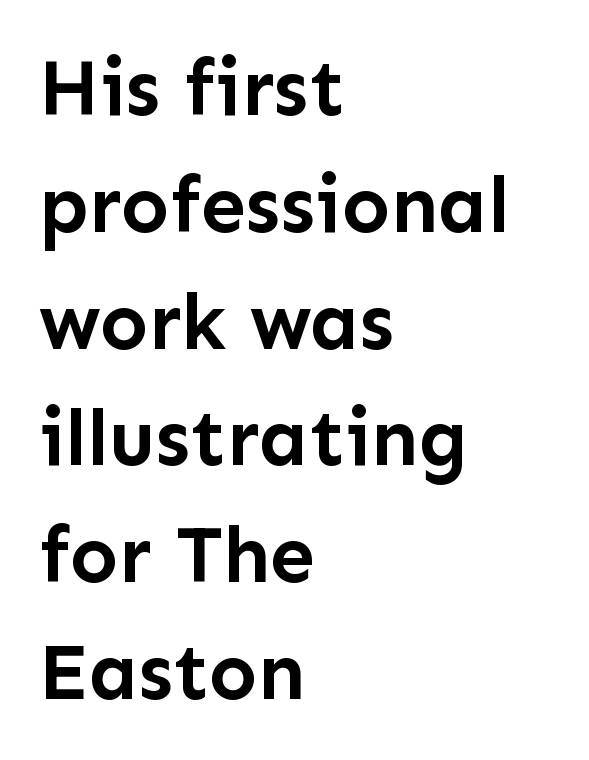
The axis of the letterforms is exactly vertical. The compositor pushed each line to the left boundary. Tracking here is standard; glyphs follow each other at the usual distance. What kind of face is this? One without serifs — a sans.
